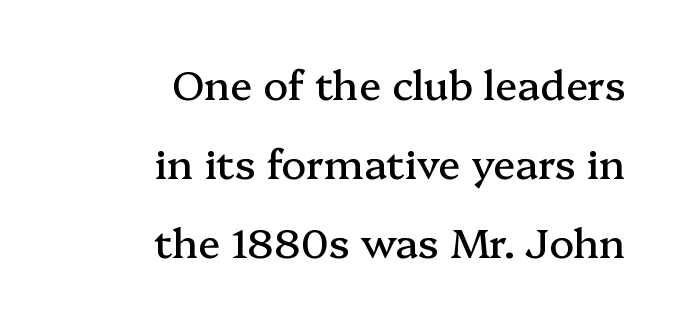
A typesetter would label this face a serif. Characters follow at the spacing the type designer built in. In terms of leading, this rendering errs on the spacious side. This is roman type, the default non-slanted kind. Descenders hang freely into open space. Horizontal alignment here is rightward, an uncommon choice for prose.
